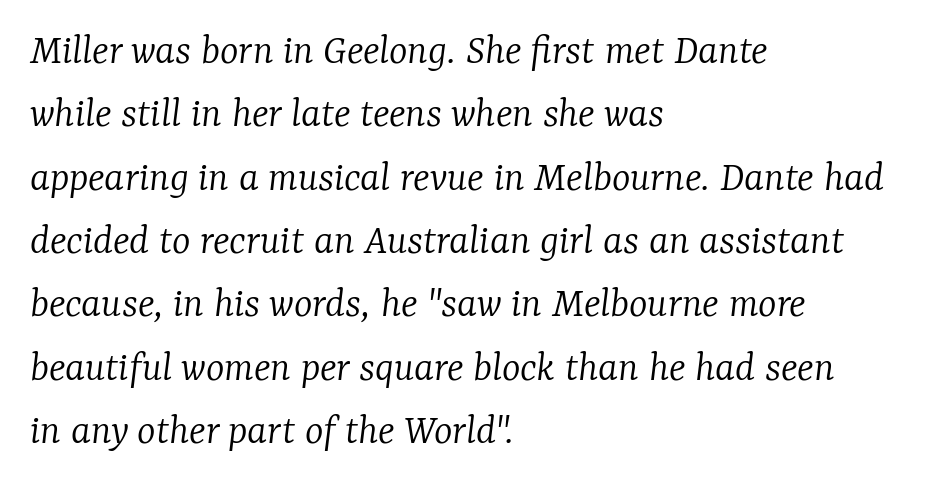
Whoever set this chose a conventional vertical rhythm. This sample uses an oblique cut, with every glyph tilted off the vertical. A serif font was chosen for this passage. Proportional: the letters do not fall into vertical columns. The cut favours lightness, reaching ordinary text weight at its darkest.
